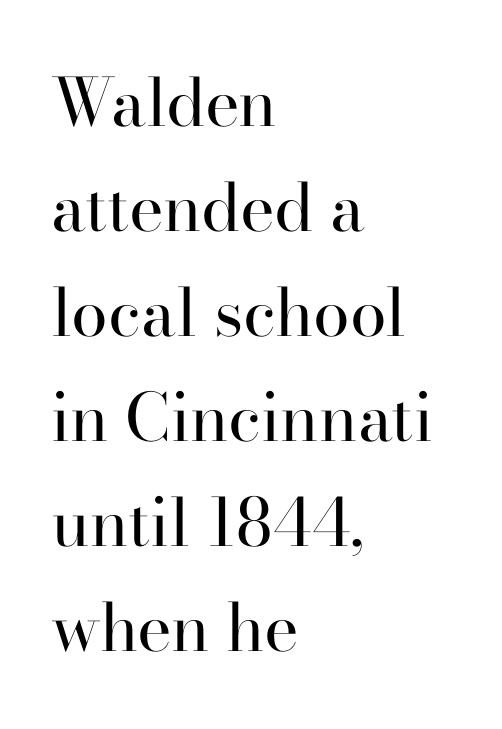
The image shows 66 px regular-weight serif type, upright; set left-aligned, normal line spacing (1.59x), normal letter spacing, not underlined; high stroke contrast and a small x-height.
